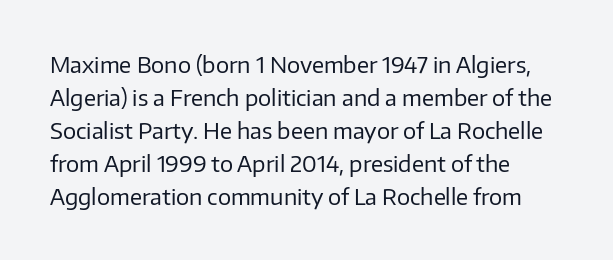
Q: Is the text bold? A: No.
Q: Is the text italic (slanted)? A: No, it is upright.
Q: Is the text underlined? A: No.
Q: How is the paragraph aligned? A: Left-aligned.
Q: Is the spacing between letters normal or unusually wide? A: Normal.
Q: Is the spacing between lines tight, normal or loose? A: Normal.
